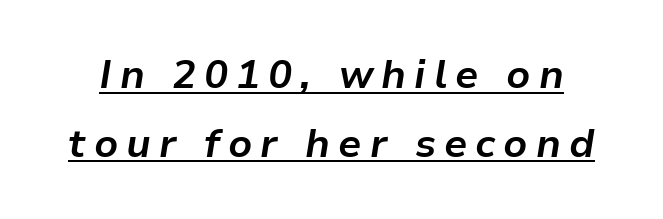
{"italic": "yes", "lean": "right", "slant_degrees": 9, "bold": "yes", "weight": "bold", "width": "normal", "stroke_contrast": "low", "x_height": "medium", "monospaced": "no", "underline": "yes", "line_spacing_ratio": 1.72, "letter_spacing": "wide", "letter_spacing_em": 0.2, "glyph_px": 40}
